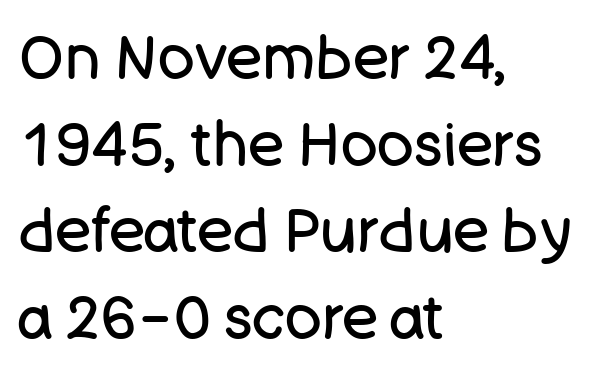
You can tell from the bare stems that sans-serif type was used. A normal amount of white space separates one row of letters from the next. Nobody drew a line under any word here. Between one letter and the next there's only the usual sliver of space. Typeset ragged right — the left edge is the straight one. Posture: vertical.
